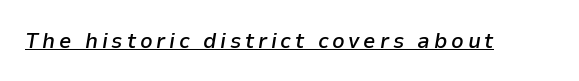
The rendering uses the underline text-decoration. Every letter is mildly thick-stroked: semibold rather than bold. Yep, that's italic — everything's leaning.
